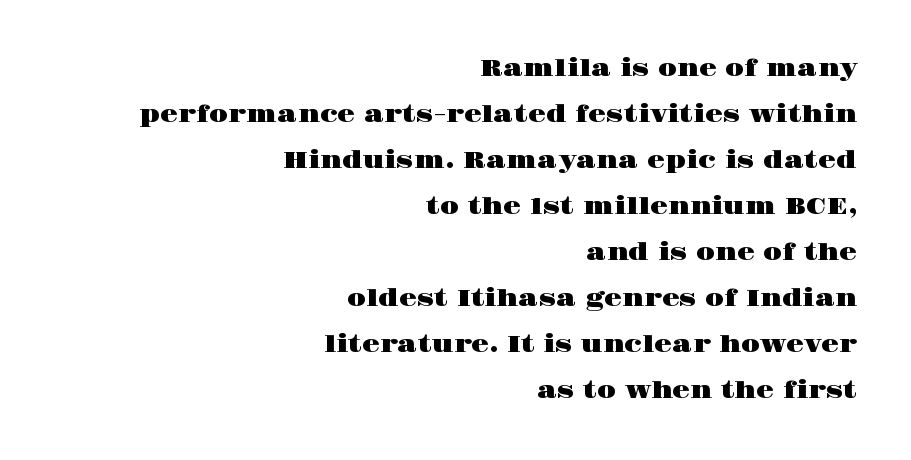
{"italic": "no", "underline": "no", "align": "right", "line_spacing": "loose", "line_spacing_ratio": 2.0, "letter_spacing": "normal", "letter_spacing_em": 0.0, "glyph_px": 23}
